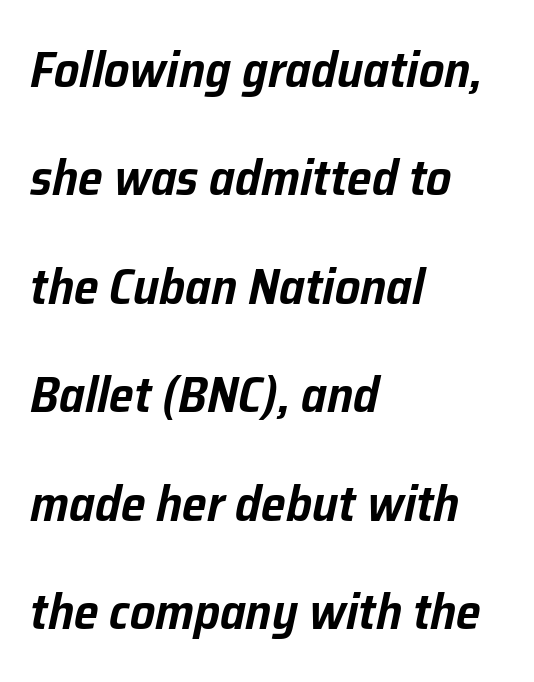
Note the varied advance widths — an 'i' is clearly narrower than an 'm'. Type without underlining. Characters follow at the spacing the type designer built in. Tall strokes in this sample are angled rather than plumb.
